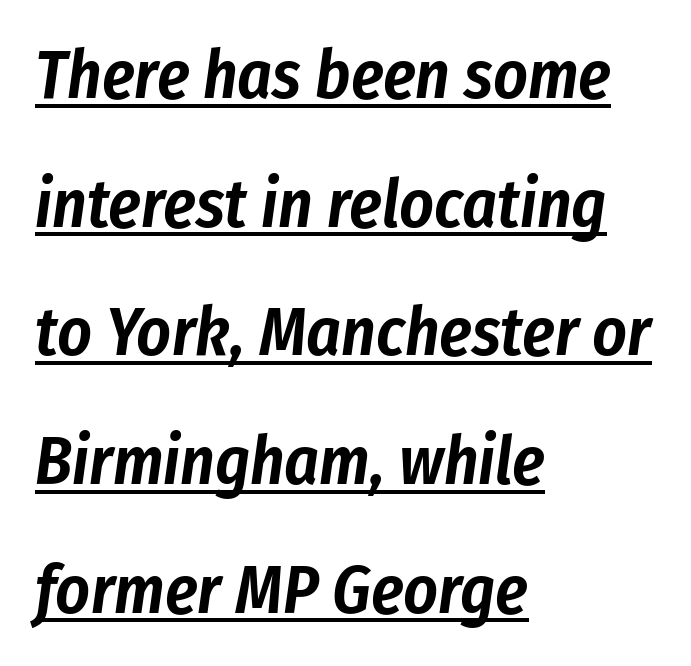
The face used here appears with an underline applied. Characters are canted at an angle relative to the baseline's perpendicular. Widely set lines give the paragraph a tall, airy silhouette. Is the block centered? No — it sits flush against the left margin.
